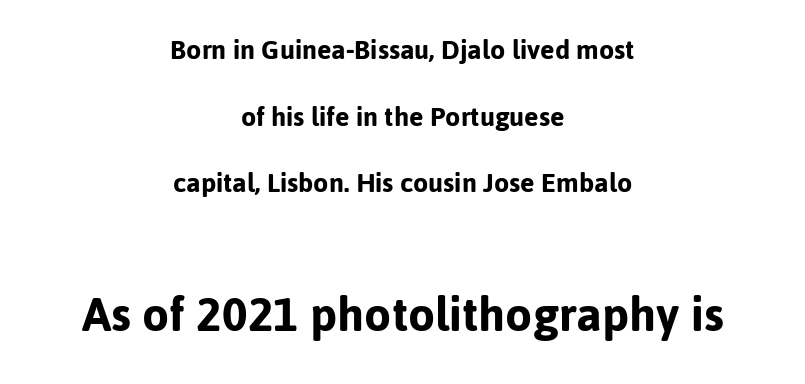
The image shows 55 px sans-serif type, upright; set centered, loose line spacing (2.15x), normal letter spacing, not underlined; the second (bottom) block is 1.77x larger; low stroke contrast and a medium x-height.
